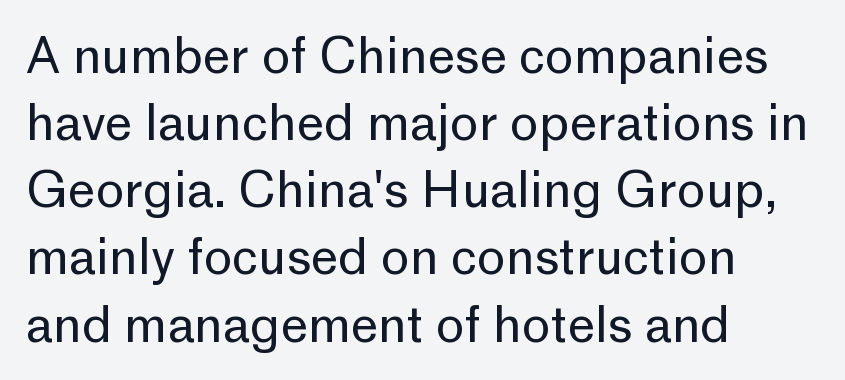
The image shows 49 px regular-weight sans-serif type, upright; set left-aligned, normal line spacing (1.37x), normal letter spacing, not underlined; low stroke contrast and a medium x-height.
